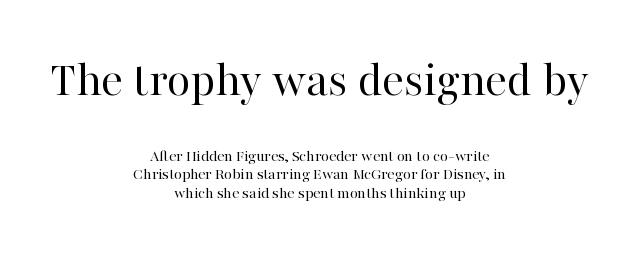
{"serif": "yes", "italic": "no", "bold": "no", "weight": "regular", "width": "normal", "stroke_contrast": "high", "x_height": "medium", "monospaced": "no", "underline": "no", "align": "center", "line_spacing": "tight", "line_spacing_ratio": 1.08, "letter_spacing": "normal", "letter_spacing_em": 0.0, "larger_block": "first", "size_ratio": 3.0, "glyph_px": 51}
